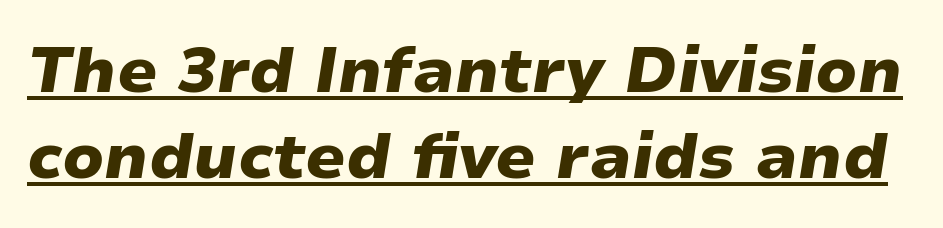
The image shows 64 px heavy, wide type, italic (leaning right); set normal line spacing (1.34x), normal letter spacing, underlined; low stroke contrast and a medium x-height.
